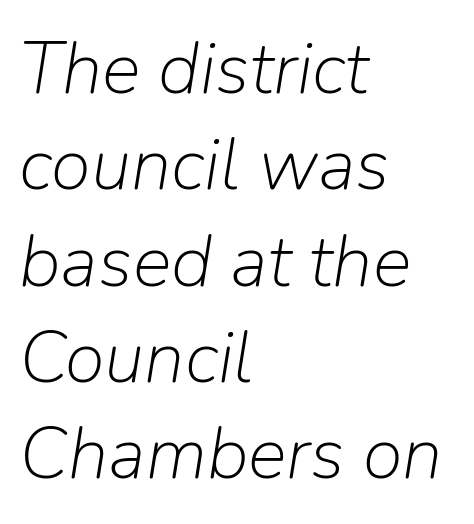
Q: Is the text bold? A: No.
Q: Is the text italic (slanted)? A: Yes, it leans right by about 9 degrees.
Q: Is the text underlined? A: No.
Q: How is the paragraph aligned? A: Left-aligned.
Q: Is the spacing between letters normal or unusually wide? A: Normal.
Q: Is the spacing between lines tight, normal or loose? A: Normal.
Q: Width (condensed, normal, or wide)? A: Normal.
Q: Stroke contrast? A: Low.
Q: x-height? A: Medium.
Q: Monospaced? A: No.
